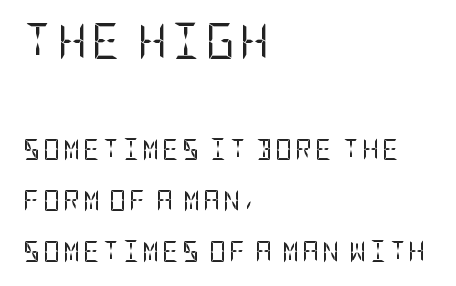
{"serif": "no", "italic": "no", "bold": "no", "weight": "regular", "width": "condensed", "stroke_contrast": "low", "x_height": "large", "underline": "no", "align": "left", "line_spacing": "loose", "line_spacing_ratio": 2.43, "larger_block": "first", "size_ratio": 1.71, "glyph_px": 36}
